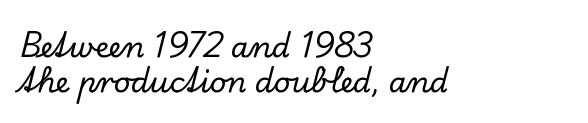
Q: Is the text italic (slanted)? A: Yes.
Q: Is the typeface a serif or a sans-serif typeface? A: Serif.
Q: Is the text underlined? A: No.
Q: How is the paragraph aligned? A: Left-aligned.
Q: Is the spacing between letters normal or unusually wide? A: Normal.
Q: Width (condensed, normal, or wide)? A: Normal.
Q: Stroke contrast? A: Low.
Q: x-height? A: Small.
Q: Monospaced? A: No.
